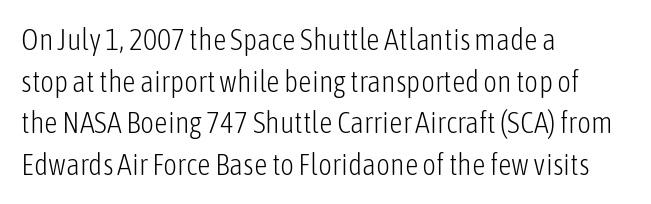
{"serif": "no", "italic": "no", "bold": "no", "weight": "light", "width": "condensed", "stroke_contrast": "low", "x_height": "medium", "monospaced": "no", "underline": "no", "align": "left", "line_spacing": "normal", "line_spacing_ratio": 1.39, "letter_spacing": "normal", "letter_spacing_em": 0.0, "glyph_px": 30}
